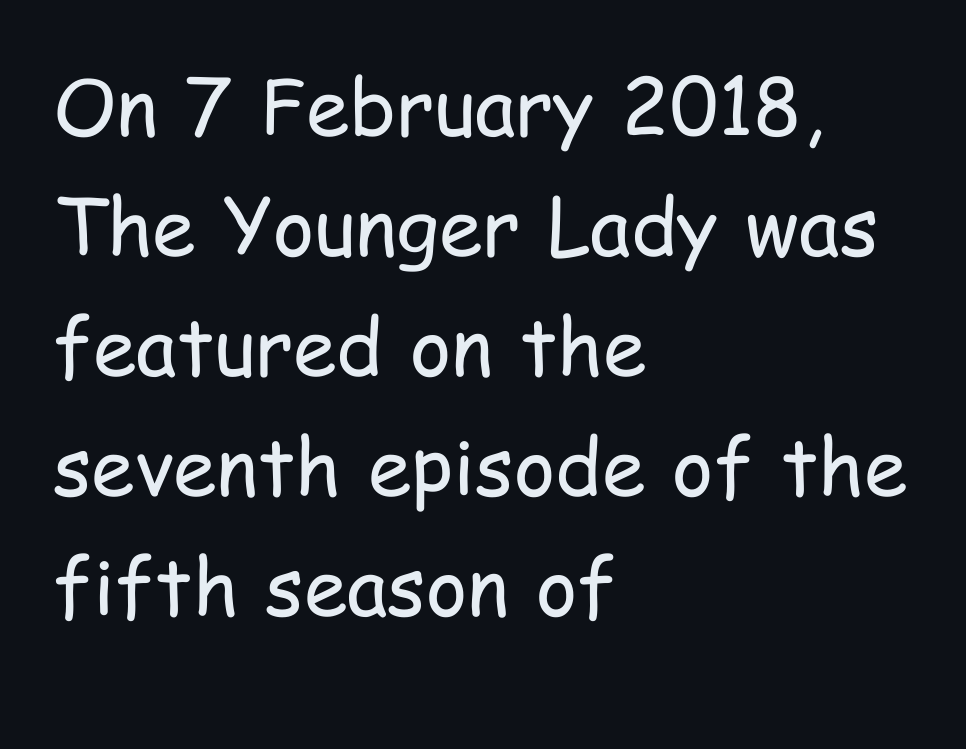
{"serif": "no", "italic": "no", "bold": "no", "weight": "regular", "width": "condensed", "stroke_contrast": "low", "x_height": "medium", "monospaced": "no", "underline": "no", "align": "left", "line_spacing": "normal", "line_spacing_ratio": 1.52, "letter_spacing": "normal", "letter_spacing_em": 0.0, "glyph_px": 79}
